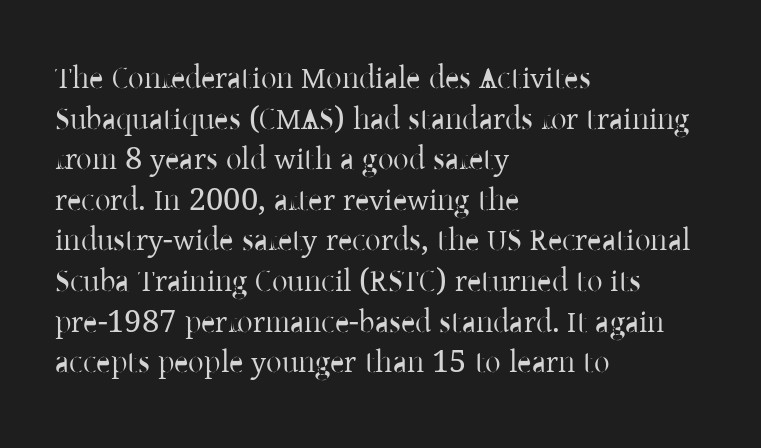
The words here are not underlined. The compositor pushed each line to the left boundary. You could not count columns in this text — the font is proportionally spaced. Vertically, the passage feels balanced, rows spaced as you'd expect.
